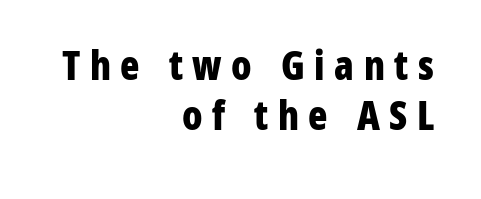
A typesetter would mark this as roman, not italic. Does extra space separate the letters? Yes, quite a lot of it. The paragraph shown leans on its right margin. Looks like regular typesetting: each glyph gets only the width it needs.
